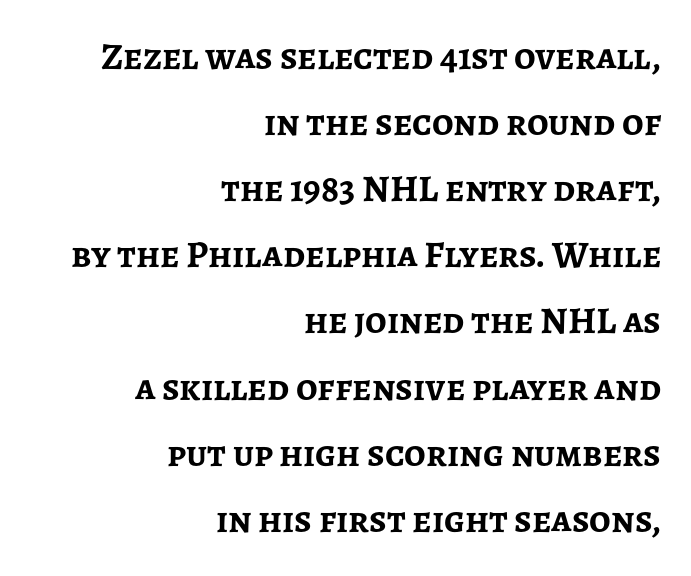
The typesetter chose a ragged-left arrangement here. There is no visible air inserted between adjacent glyphs. Compared with an ordinary text face, these strokes are far heavier — a full bold. These lines are rendered in a variable-pitch font. Just letters on the line, the space beneath them empty. Quick note: not italic, upright.
